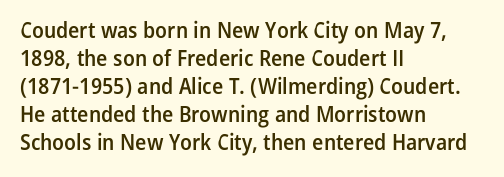
Q: Is the text bold? A: Semi-bold.
Q: Is the text italic (slanted)? A: No, it is upright.
Q: Is the text underlined? A: No.
Q: How is the paragraph aligned? A: Left-aligned.
Q: Is the spacing between letters normal or unusually wide? A: Normal.
